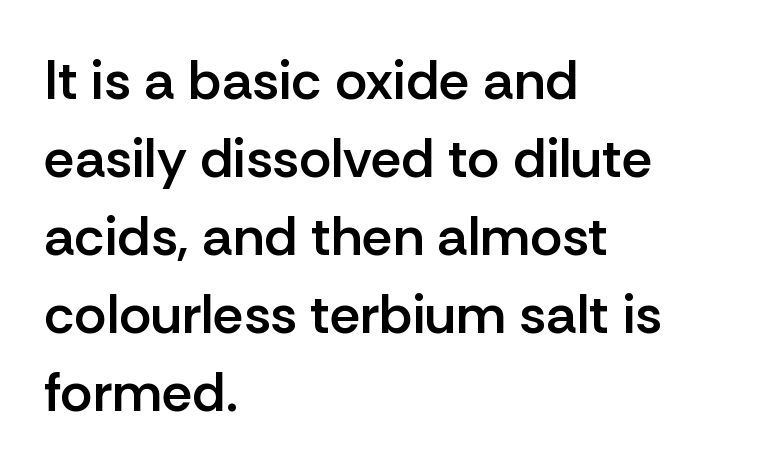
{"serif": "no", "italic": "no", "bold": "semi", "weight": "semibold", "width": "normal", "stroke_contrast": "low", "x_height": "medium", "monospaced": "no", "underline": "no", "align": "left", "line_spacing": "normal", "line_spacing_ratio": 1.42, "letter_spacing": "normal", "letter_spacing_em": 0.0, "glyph_px": 55}
